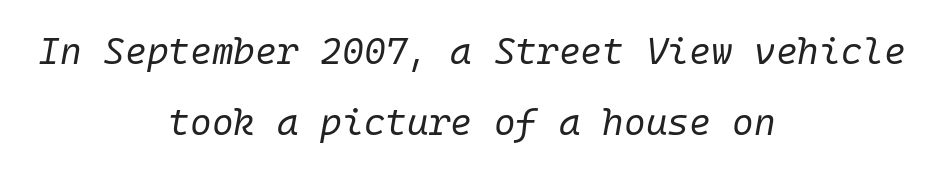
In terms of leading, this rendering errs on the spacious side. Which margin do the lines hug? Neither — every line sits in the middle. Check the space under the baseline: it is left empty. Yep, that's italic — everything's leaning. On a weight scale, this lands at 450 or below. There is no visible air inserted between adjacent glyphs.
